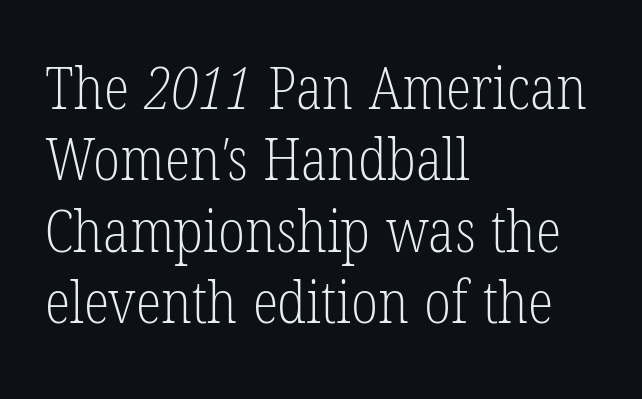
{"serif": "yes", "bold": "no", "weight": "light", "width": "condensed", "stroke_contrast": "low", "x_height": "medium", "monospaced": "no", "underline": "no", "align": "left", "line_spacing_ratio": 1.21, "letter_spacing": "normal", "letter_spacing_em": 0.0, "glyph_px": 59}
